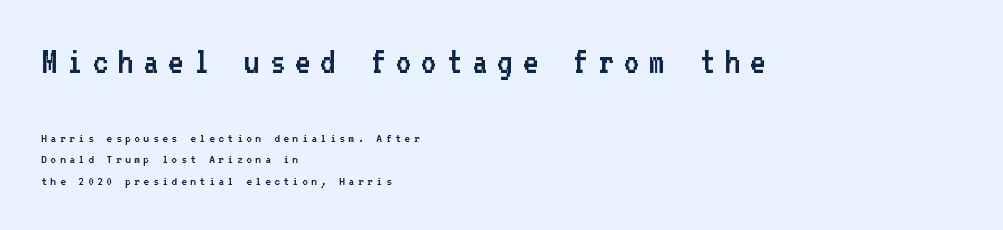
{"serif": "no", "italic": "no", "bold": "no", "weight": "regular", "width": "normal", "stroke_contrast": "low", "x_height": "medium", "monospaced": "yes", "underline": "no", "align": "left", "line_spacing": "normal", "line_spacing_ratio": 1.54, "letter_spacing": "wide", "letter_spacing_em": 0.25, "larger_block": "first", "size_ratio": 2.71, "glyph_px": 38}
